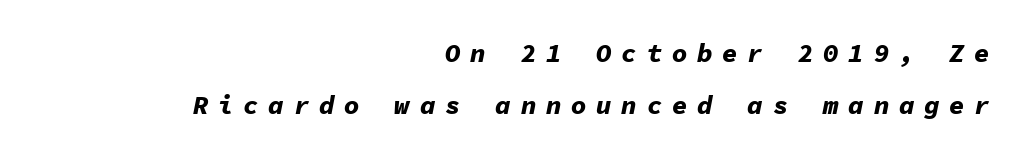
The image shows 26 px bold type, italic (leaning right); set right-aligned, loose line spacing (2.0x), unusually wide letter spacing (+0.37 em), not underlined.
